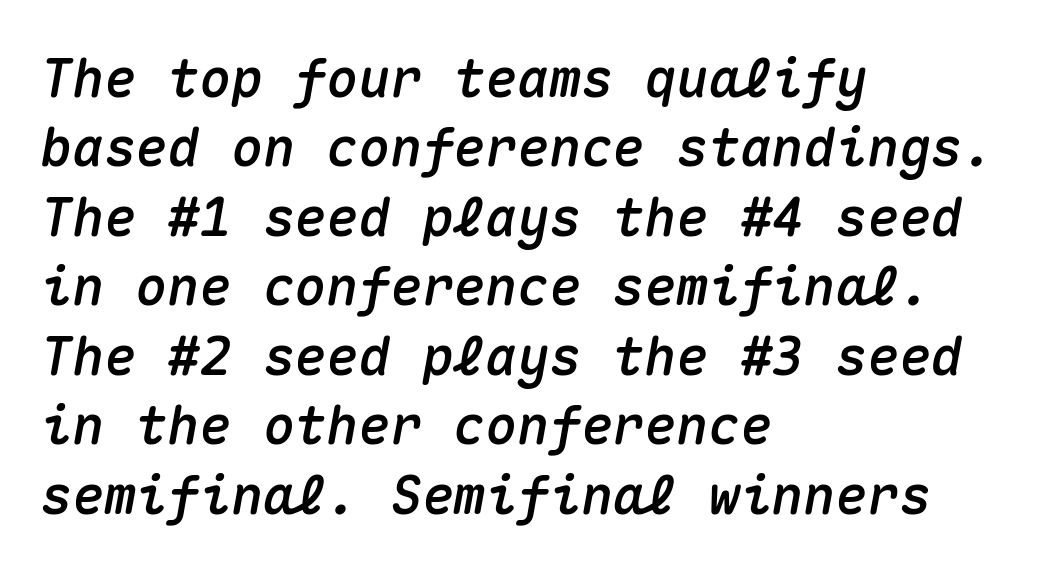
{"italic": "yes", "lean": "right", "slant_degrees": 10, "width": "normal", "stroke_contrast": "medium", "x_height": "medium", "monospaced": "yes", "underline": "no", "align": "left", "line_spacing": "normal", "line_spacing_ratio": 1.31, "letter_spacing": "normal", "letter_spacing_em": 0.0, "glyph_px": 53}
